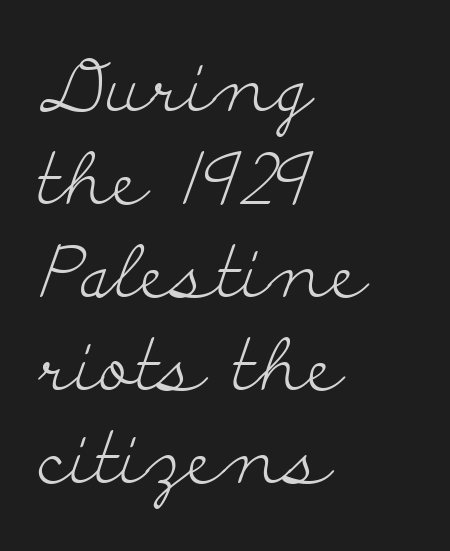
Horizontal bands of white between lines are of average thickness. These lines keep a tight, regular rhythm from letter to letter. Honestly, there is no underline to notice here at all. Compared with a typical body face, this is equally light or lighter still.
